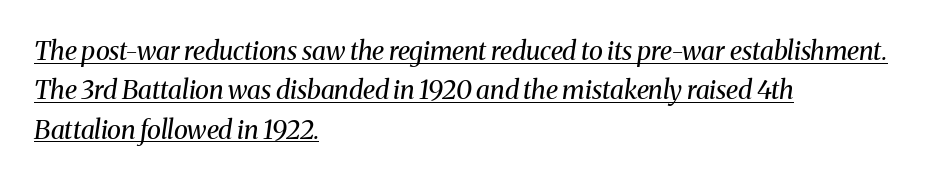
The image shows 26 px text type, italic (leaning right); set left-aligned, normal line spacing (1.51x), normal letter spacing, underlined.
